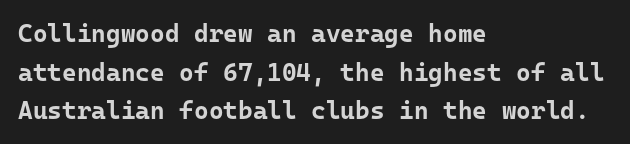
The image shows 25 px bold type, upright; set left-aligned, normal line spacing (1.55x), normal letter spacing, not underlined.
